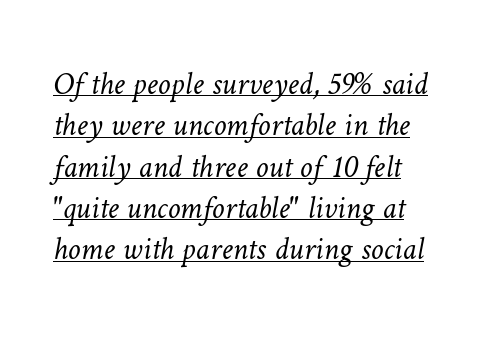
Q: Is the text bold? A: No.
Q: Is the text underlined? A: Yes.
Q: How is the paragraph aligned? A: Left-aligned.
Q: Is the spacing between letters normal or unusually wide? A: Normal.
Q: Is the spacing between lines tight, normal or loose? A: Normal.
Q: Width (condensed, normal, or wide)? A: Normal.
Q: Stroke contrast? A: Low.
Q: x-height? A: Medium.
Q: Monospaced? A: No.
